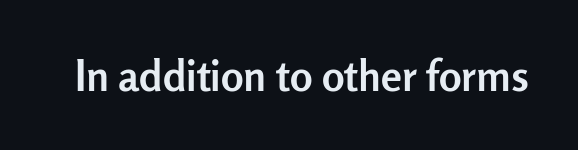
Q: Is the text bold? A: Yes.
Q: Is the text italic (slanted)? A: No, it is upright.
Q: Is the typeface a serif or a sans-serif typeface? A: Sans-serif.
Q: Is the text underlined? A: No.
Q: Is the spacing between letters normal or unusually wide? A: Normal.
Q: Width (condensed, normal, or wide)? A: Normal.
Q: Stroke contrast? A: Low.
Q: x-height? A: Medium.
Q: Monospaced? A: No.
